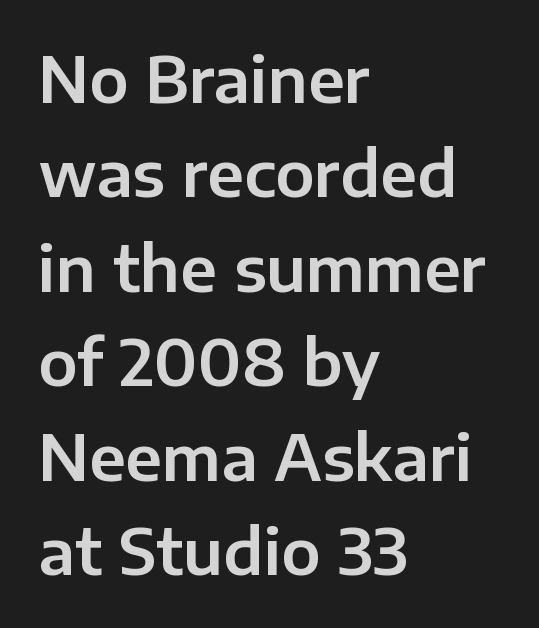
Q: Is the text italic (slanted)? A: No, it is upright.
Q: Is the typeface a serif or a sans-serif typeface? A: Sans-serif.
Q: Is the text underlined? A: No.
Q: How is the paragraph aligned? A: Left-aligned.
Q: Is the spacing between letters normal or unusually wide? A: Normal.
Q: Is the spacing between lines tight, normal or loose? A: Normal.
Q: Width (condensed, normal, or wide)? A: Normal.
Q: Stroke contrast? A: Low.
Q: x-height? A: Medium.
Q: Monospaced? A: No.
